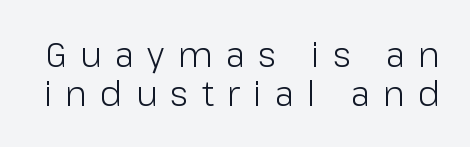
The image shows 34 px light sans-serif type, upright; set tight line spacing (1.15x), unusually wide letter spacing (+0.39 em), not underlined; low stroke contrast and a medium x-height.
